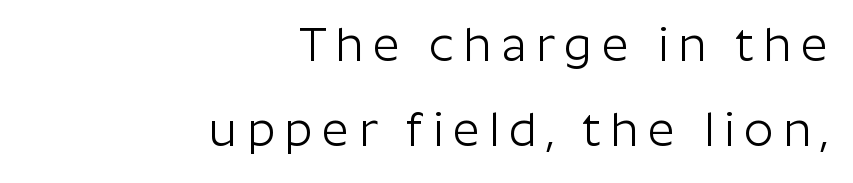
Q: Is the text bold? A: No.
Q: Is the text italic (slanted)? A: No, it is upright.
Q: Is the typeface a serif or a sans-serif typeface? A: Sans-serif.
Q: Is the text underlined? A: No.
Q: How is the paragraph aligned? A: Right-aligned.
Q: Is the spacing between letters normal or unusually wide? A: Unusually wide.
Q: Width (condensed, normal, or wide)? A: Normal.
Q: Stroke contrast? A: Low.
Q: x-height? A: Medium.
Q: Monospaced? A: No.
